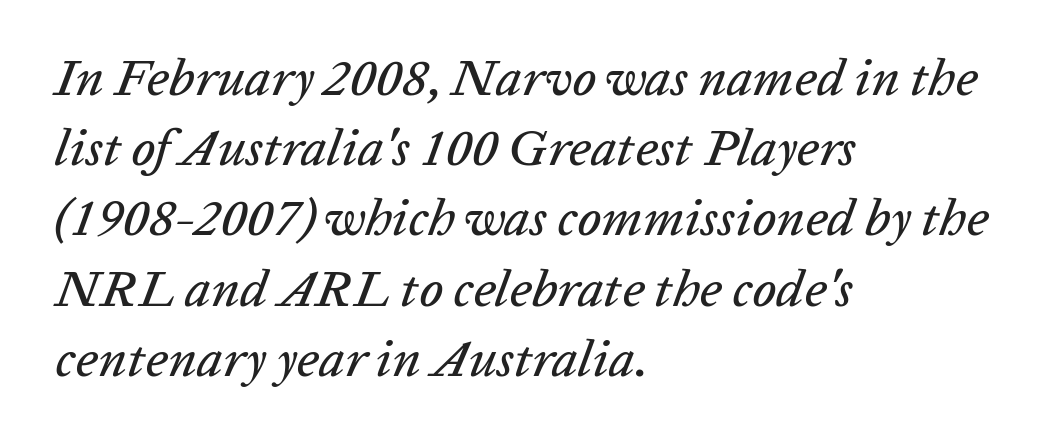
Q: Is the text italic (slanted)? A: Yes, it leans right by about 20 degrees.
Q: Is the text underlined? A: No.
Q: How is the paragraph aligned? A: Left-aligned.
Q: Is the spacing between letters normal or unusually wide? A: Normal.
Q: Is the spacing between lines tight, normal or loose? A: Normal.
Q: Width (condensed, normal, or wide)? A: Normal.
Q: Stroke contrast? A: Low.
Q: x-height? A: Medium.
Q: Monospaced? A: No.
